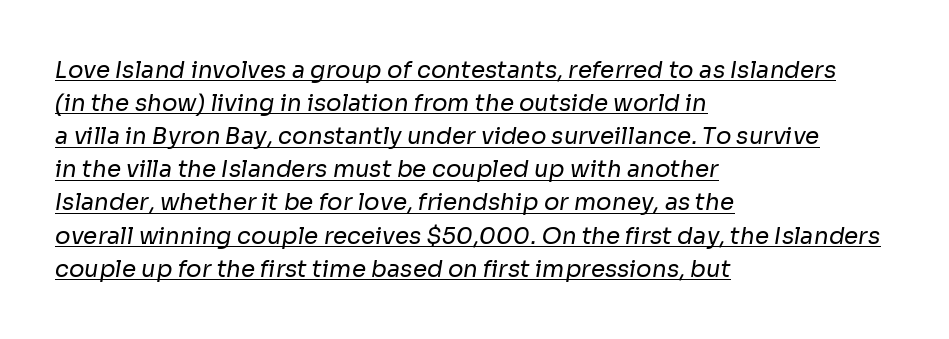
Q: Is the text bold? A: No.
Q: Is the text underlined? A: Yes.
Q: How is the paragraph aligned? A: Left-aligned.
Q: Is the spacing between letters normal or unusually wide? A: Normal.
Q: Is the spacing between lines tight, normal or loose? A: Normal.
